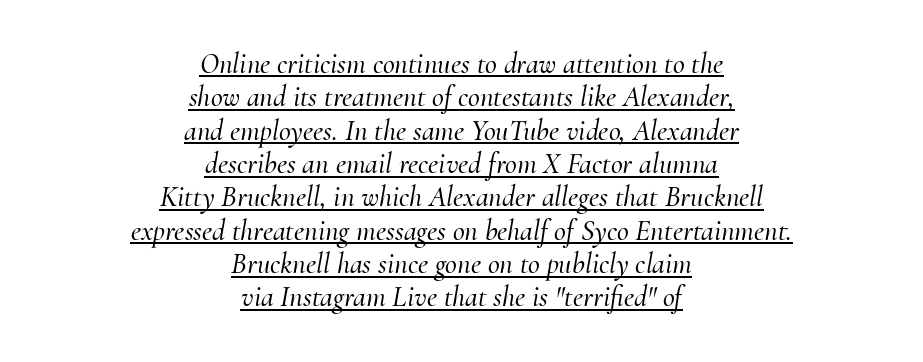
Q: Is the text italic (slanted)? A: Yes, it leans right by about 10 degrees.
Q: Is the typeface a serif or a sans-serif typeface? A: Serif.
Q: Is the text underlined? A: Yes.
Q: How is the paragraph aligned? A: Centered.
Q: Is the spacing between letters normal or unusually wide? A: Normal.
Q: Is the spacing between lines tight, normal or loose? A: Tight.
Q: Width (condensed, normal, or wide)? A: Normal.
Q: Stroke contrast? A: Medium.
Q: x-height? A: Small.
Q: Monospaced? A: No.
